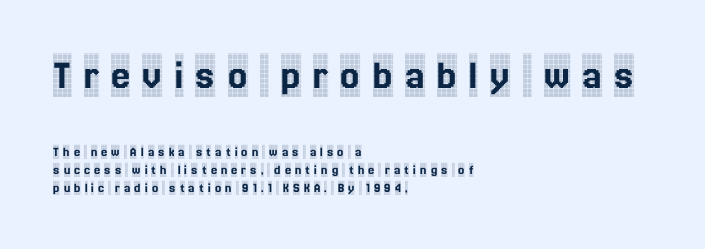
Visually, the top section dominates because its glyphs are scaled up. There is plenty of visible air inserted between adjacent glyphs. Which margin do the lines hug? The left one — the right edge is uneven. Nope, not italic — everything's standing straight. These lines are composed in type with serifs. Does the leading feel generous? No, just average.
